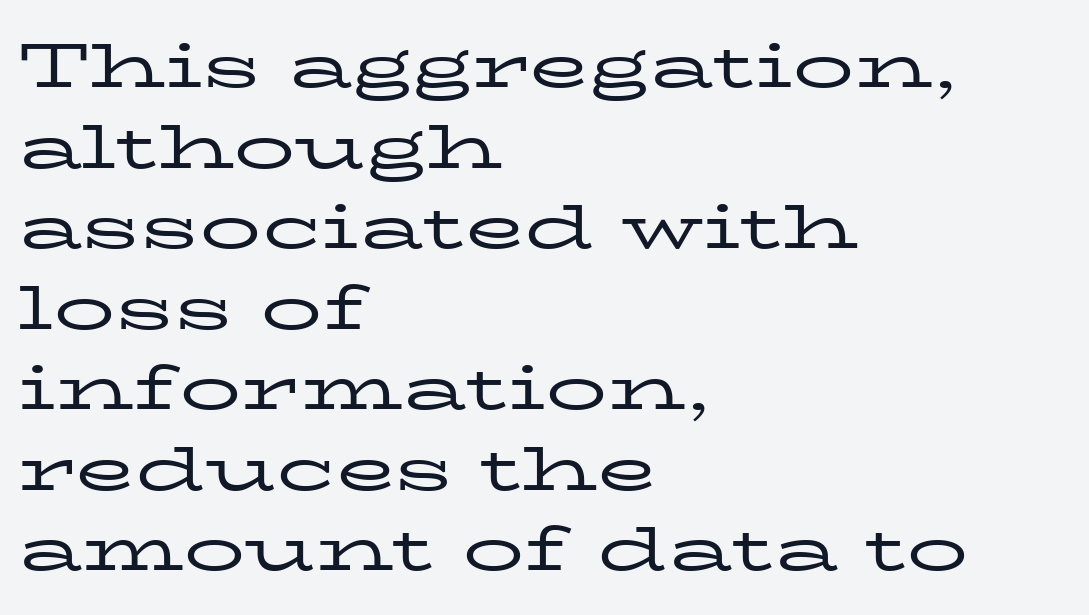
Q: Is the text bold? A: No.
Q: Is the text italic (slanted)? A: No, it is upright.
Q: Is the typeface a serif or a sans-serif typeface? A: Serif.
Q: Is the text underlined? A: No.
Q: How is the paragraph aligned? A: Left-aligned.
Q: Is the spacing between letters normal or unusually wide? A: Normal.
Q: Is the spacing between lines tight, normal or loose? A: Normal.
Q: Width (condensed, normal, or wide)? A: Wide.
Q: Stroke contrast? A: Low.
Q: x-height? A: Medium.
Q: Monospaced? A: No.
